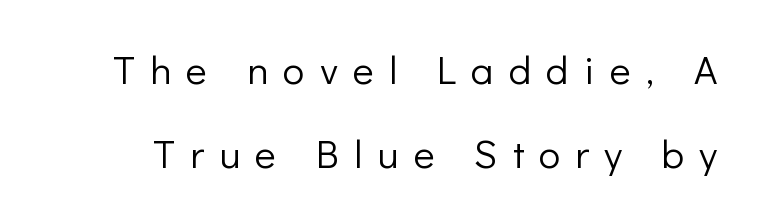
Varying glyph widths throughout — classic text-font behaviour. Here the glyphs are tracked loosely, breaking word shapes into spaced letters. One glance says open: line gaps are wider than usual. The lettering stays uniformly vertical, giving the passage a roman look. Words float on clear page, feet unadorned. Each letter's strokes conclude bluntly, with no projecting serifs.
